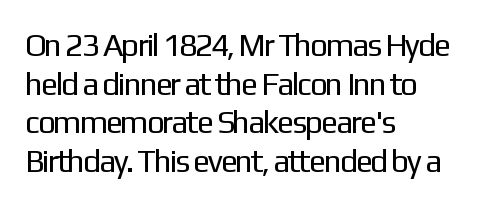
{"serif": "no", "italic": "no", "bold": "no", "weight": "regular", "width": "normal", "stroke_contrast": "low", "x_height": "medium", "monospaced": "no", "underline": "no", "align": "left", "line_spacing_ratio": 1.21, "letter_spacing": "normal", "letter_spacing_em": 0.0, "glyph_px": 32}
